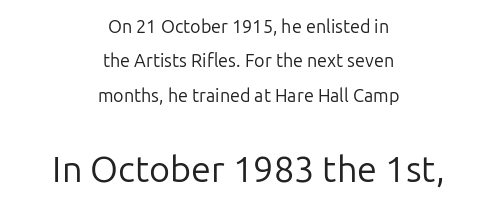
{"serif": "no", "italic": "no", "bold": "no", "weight": "regular", "width": "normal", "stroke_contrast": "low", "x_height": "medium", "monospaced": "no", "underline": "no", "align": "center", "line_spacing": "loose", "line_spacing_ratio": 1.91, "letter_spacing": "normal", "letter_spacing_em": 0.0, "larger_block": "second", "size_ratio": 2.0, "glyph_px": 36}
